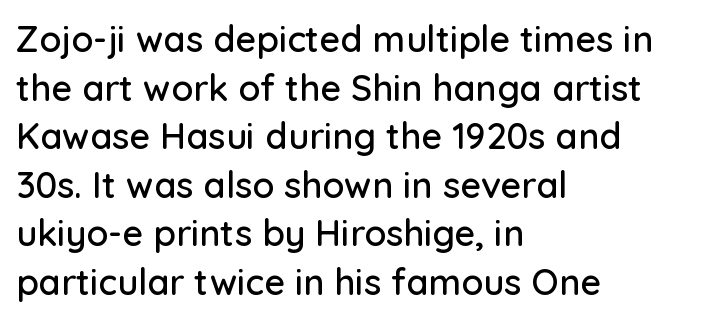
The image shows 36 px sans-serif type, upright; set left-aligned, normal line spacing (1.35x), normal letter spacing, not underlined; low stroke contrast and a medium x-height.
